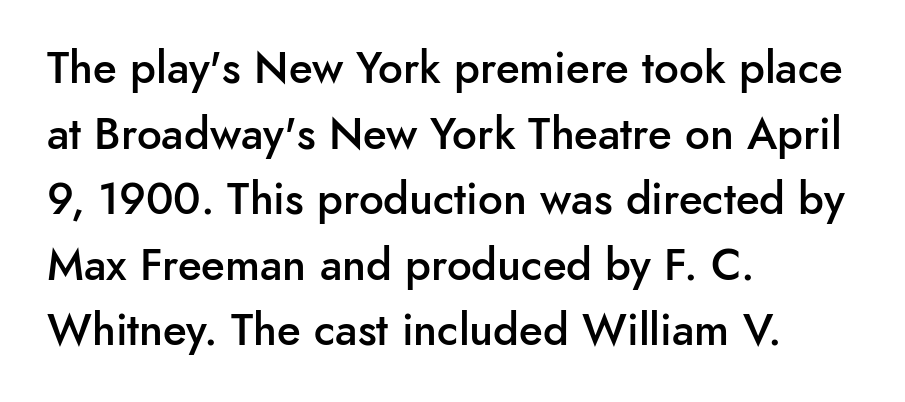
Q: Is the text bold? A: Semi-bold.
Q: Is the text italic (slanted)? A: No, it is upright.
Q: Is the typeface a serif or a sans-serif typeface? A: Sans-serif.
Q: Is the text underlined? A: No.
Q: How is the paragraph aligned? A: Left-aligned.
Q: Is the spacing between letters normal or unusually wide? A: Normal.
Q: Is the spacing between lines tight, normal or loose? A: Normal.
Q: Width (condensed, normal, or wide)? A: Normal.
Q: Stroke contrast? A: Low.
Q: x-height? A: Small.
Q: Monospaced? A: No.
